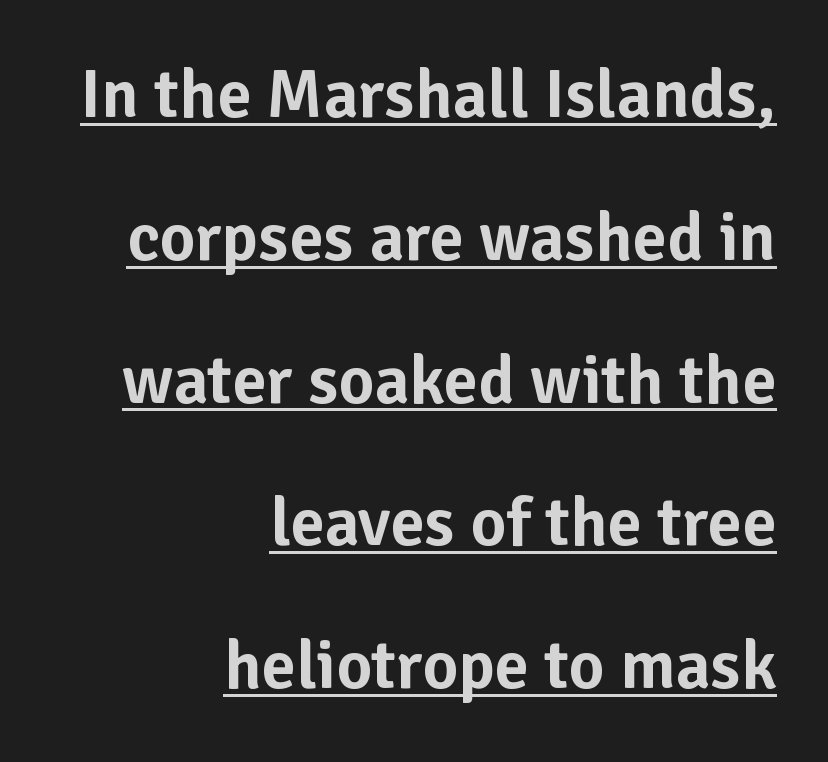
Q: Is the text italic (slanted)? A: No, it is upright.
Q: Is the typeface a serif or a sans-serif typeface? A: Sans-serif.
Q: Is the text underlined? A: Yes.
Q: How is the paragraph aligned? A: Right-aligned.
Q: Is the spacing between letters normal or unusually wide? A: Normal.
Q: Is the spacing between lines tight, normal or loose? A: Loose.
Q: Width (condensed, normal, or wide)? A: Normal.
Q: Stroke contrast? A: Low.
Q: x-height? A: Medium.
Q: Monospaced? A: No.
